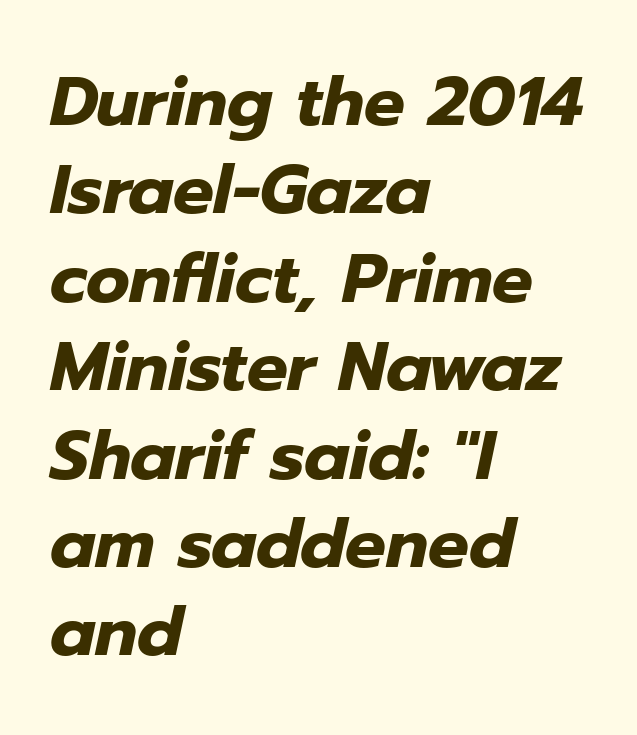
Q: Is the text bold? A: Yes.
Q: Is the text italic (slanted)? A: Yes, it leans right by about 12 degrees.
Q: Is the text underlined? A: No.
Q: How is the paragraph aligned? A: Left-aligned.
Q: Is the spacing between letters normal or unusually wide? A: Normal.
Q: Is the spacing between lines tight, normal or loose? A: Normal.
Q: Width (condensed, normal, or wide)? A: Normal.
Q: Stroke contrast? A: Low.
Q: x-height? A: Medium.
Q: Monospaced? A: No.
